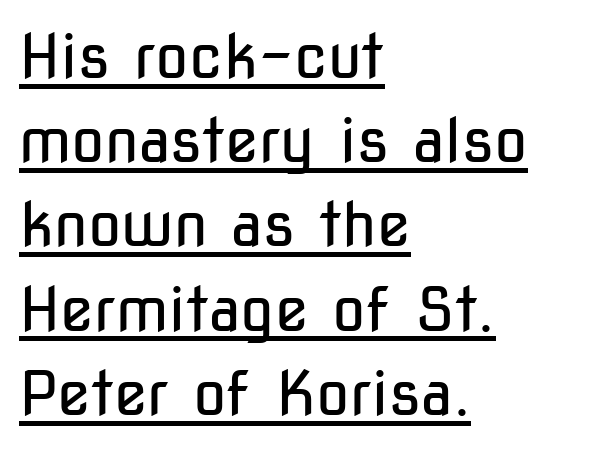
The image shows 61 px regular-weight, condensed sans-serif type, upright; set left-aligned, normal line spacing (1.38x), normal letter spacing, underlined; low stroke contrast and a medium x-height.
